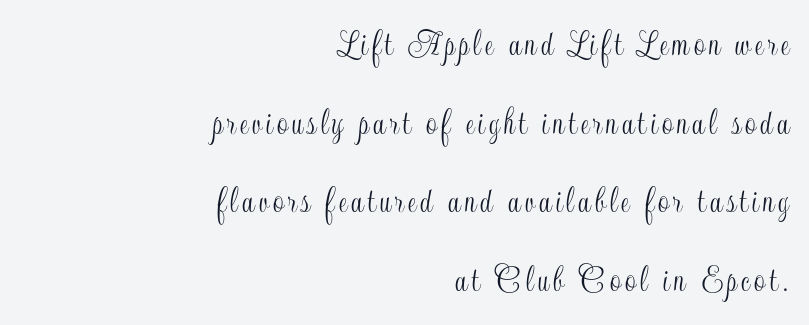
This rendering uses right alignment, leaving the left contour irregular. The leading is generous, giving the passage an open texture. Beneath every word, the page is bare.
